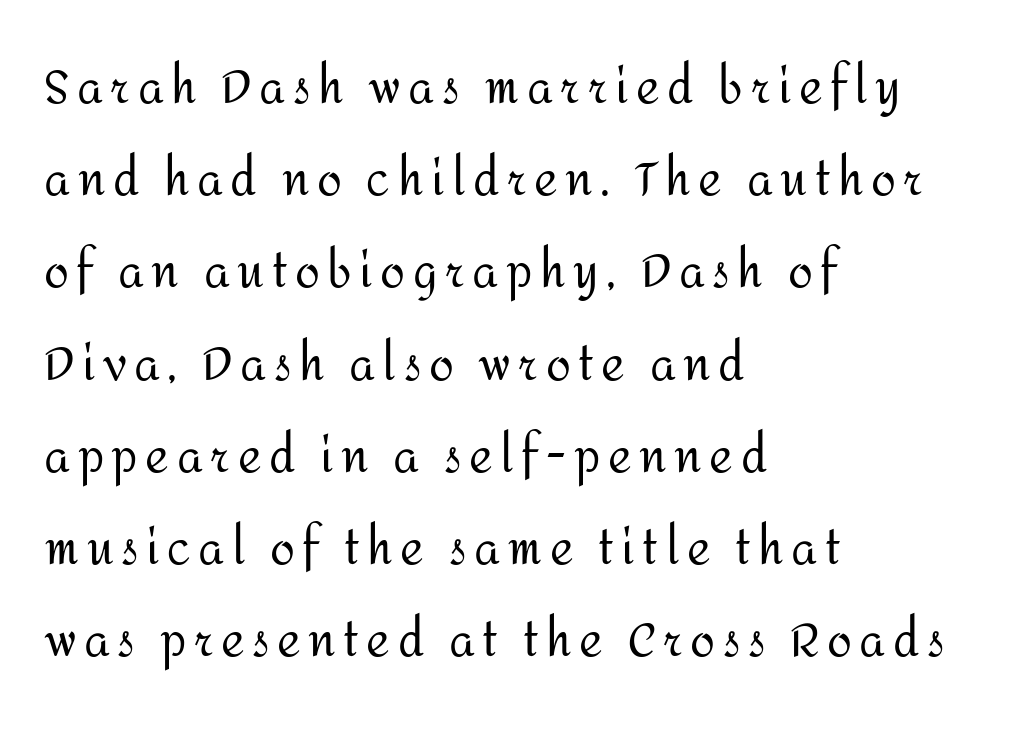
Caption: multi-line text, flush left, ragged right. You could fit nearly another row in the gap between these rows. You can tell from the bare stems that sans-serif type was used. Think of a printed novel: that variable character pitch is what you see here. The passage shown is not underscored anywhere. Summary of weight: not heavy and not bold.
